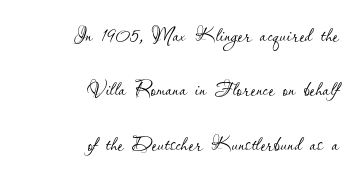
{"bold": "no", "underline": "no", "align": "right", "line_spacing": "loose", "line_spacing_ratio": 2.01, "letter_spacing": "normal", "letter_spacing_em": 0.0, "glyph_px": 27}
